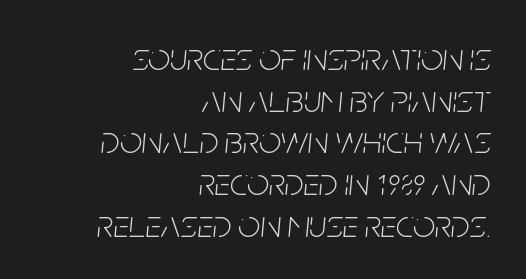
Q: Is the text bold? A: No.
Q: Is the text italic (slanted)? A: Yes, it leans right by about 5 degrees.
Q: Is the text underlined? A: No.
Q: How is the paragraph aligned? A: Right-aligned.
Q: Is the spacing between letters normal or unusually wide? A: Normal.
Q: Is the spacing between lines tight, normal or loose? A: Tight.
Q: Width (condensed, normal, or wide)? A: Condensed.
Q: Stroke contrast? A: Low.
Q: x-height? A: Large.
Q: Monospaced? A: No.
